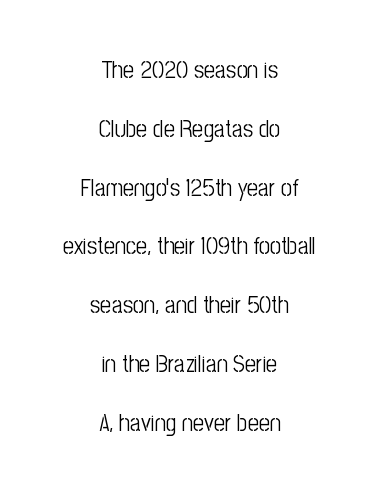
Vertical spacing — loose. Compared with a flush-left layout, this one balances lines on the center instead. A typesetter would call this zero additional tracking. Heaviness? Minimal to ordinary, like unemphasized prose. Nobody drew a line under any word here. Tall strokes in this sample are plumb rather than angled.
